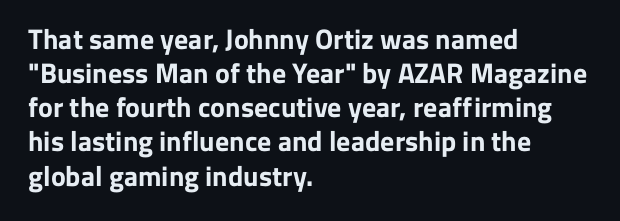
The specimen omits any rule beneath the text block's lines. This rendering employs a face without finishing strokes, i.e., a sans-serif. Posture: vertical. This is heavy type, rendered in bold. The letters sit at their default tracking, neither squeezed nor spread.
